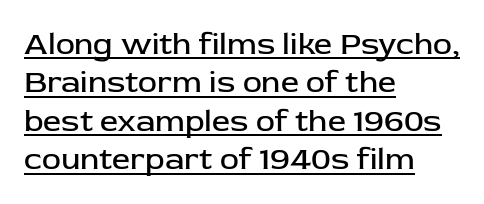
{"serif": "no", "italic": "no", "bold": "no", "weight": "regular", "width": "normal", "stroke_contrast": "low", "x_height": "medium", "monospaced": "no", "underline": "yes", "align": "left", "line_spacing_ratio": 1.2, "letter_spacing": "normal", "letter_spacing_em": 0.0, "glyph_px": 32}
